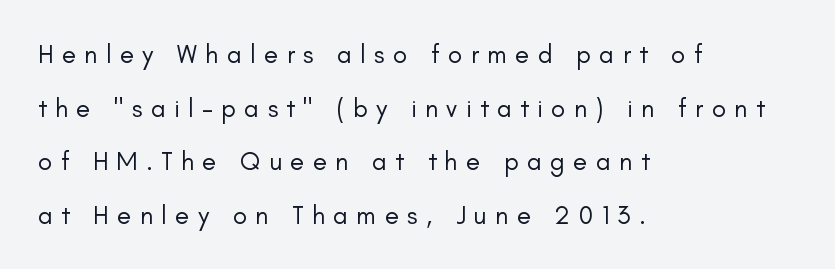
The image shows 26 px text type, upright; set left-aligned, loose line spacing (2.06x), unusually wide letter spacing (+0.32 em), not underlined.
